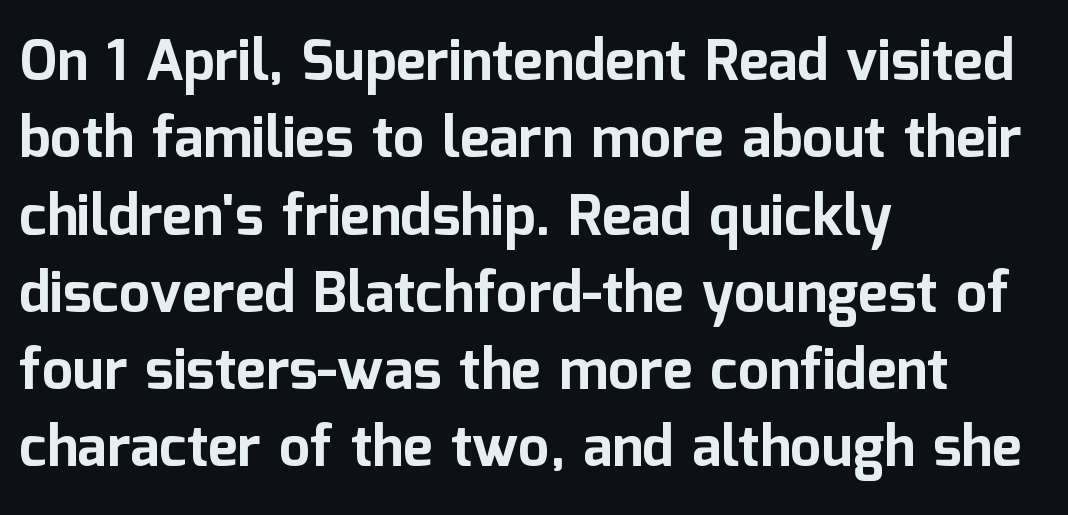
The image shows 56 px bold sans-serif type, upright; set left-aligned, normal line spacing (1.38x), normal letter spacing, not underlined; low stroke contrast and a medium x-height.
